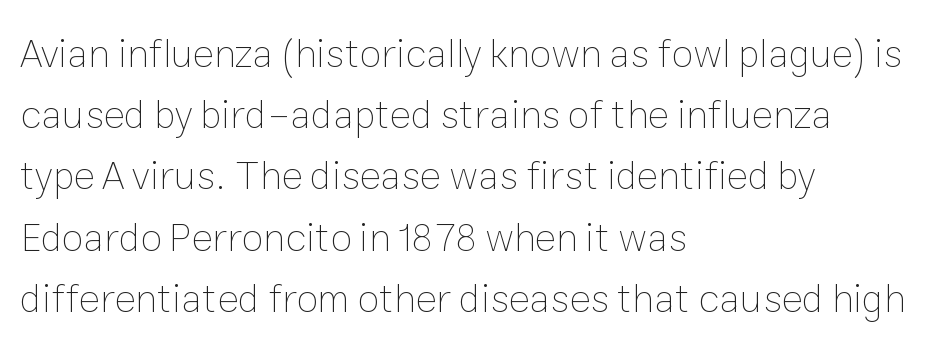
The face used here is rendered with its standard letterfit. The rendering uses a moderate line-height, typical for paragraphs. Varying glyph widths throughout — classic text-font behaviour. These lines are set flush left with a ragged right edge.
